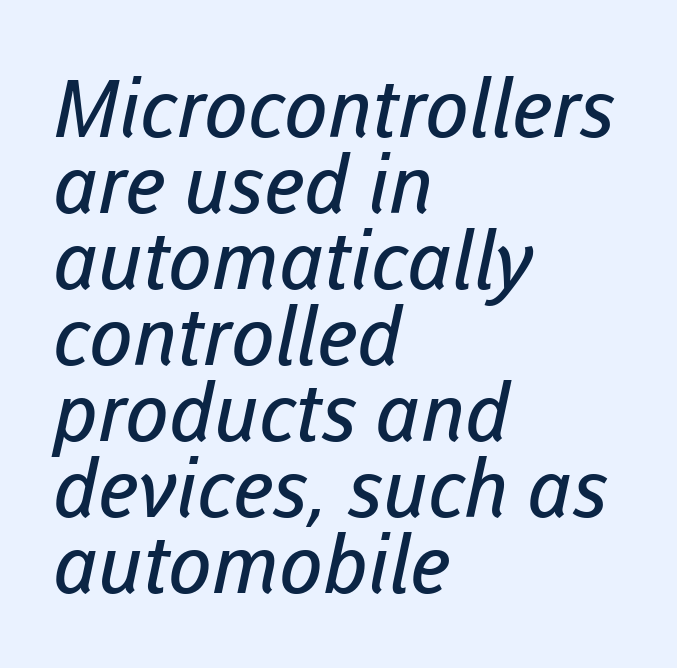
The image shows 80 px regular-weight sans-serif type; set left-aligned, tight line spacing (0.95x), normal letter spacing, not underlined; low stroke contrast and a medium x-height.
